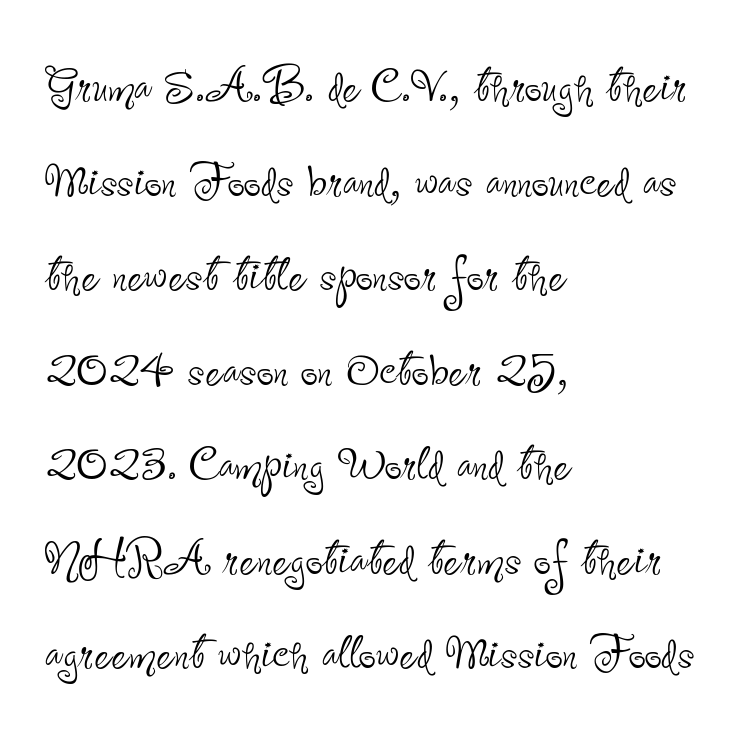
Q: Is the text bold? A: No.
Q: Is the text italic (slanted)? A: Yes.
Q: Is the typeface a serif or a sans-serif typeface? A: Sans-serif.
Q: Is the text underlined? A: No.
Q: How is the paragraph aligned? A: Left-aligned.
Q: Is the spacing between letters normal or unusually wide? A: Normal.
Q: Is the spacing between lines tight, normal or loose? A: Normal.
Q: Width (condensed, normal, or wide)? A: Condensed.
Q: Stroke contrast? A: Low.
Q: x-height? A: Small.
Q: Monospaced? A: No.
